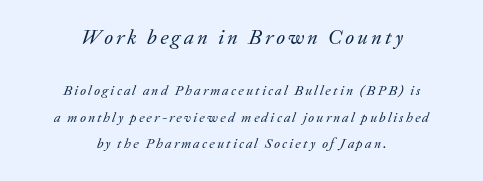
Q: Is the text bold? A: No.
Q: Is the text italic (slanted)? A: Yes, it leans right by about 20 degrees.
Q: Is the text underlined? A: No.
Q: How is the paragraph aligned? A: Centered.
Q: Which block of text is set in a larger size, the first (top) or the second (bottom)? A: The first (top) one.
